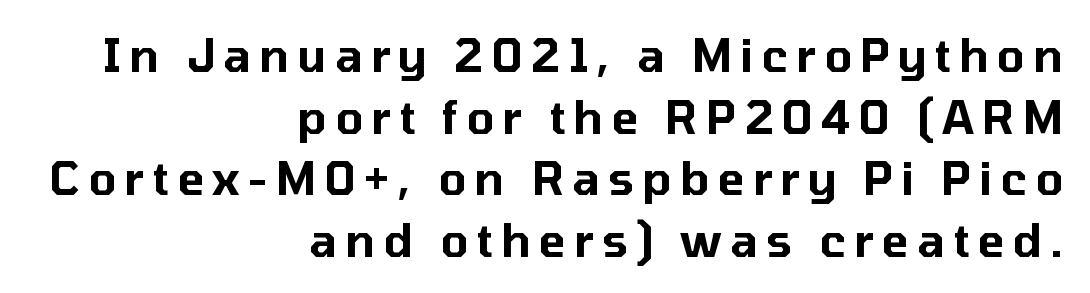
Characters remain perfectly vertical along every line. Varying glyph widths throughout — classic text-font behaviour. Plain, unruled lines of type. Honestly, the row spacing looks completely unremarkable. Type style note: lacks serifs.
